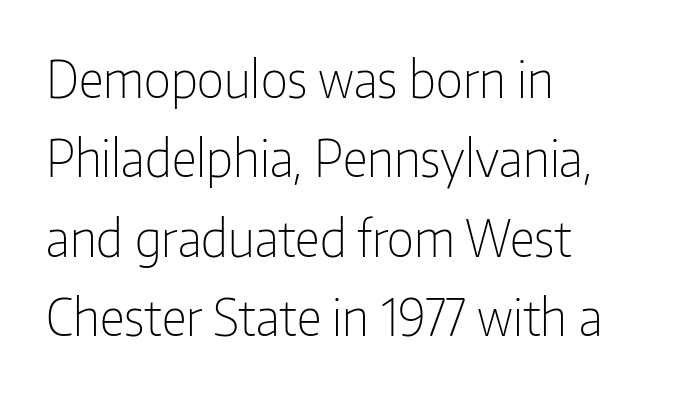
Quick note: interline space is typical. Vertical strokes here are truly vertical. Letters rest on an invisible, unmarked baseline. This sample uses plain, unmodified letter spacing. No heavy texture on the line: the type isn't bold. The passage shown is typeset with a sans-serif family.
